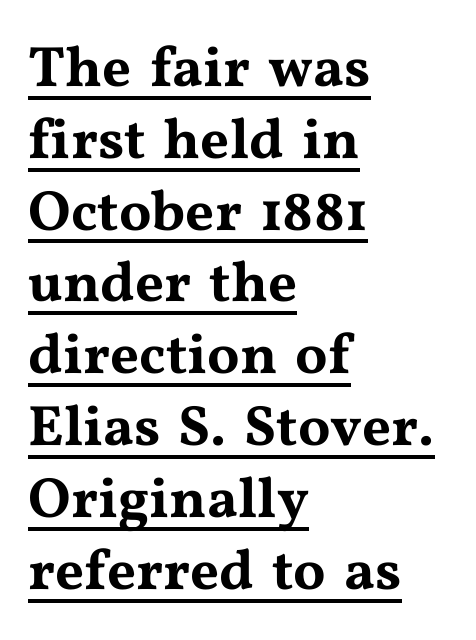
{"serif": "yes", "italic": "no", "width": "wide", "stroke_contrast": "medium", "x_height": "medium", "monospaced": "no", "underline": "yes", "align": "left", "line_spacing": "normal", "line_spacing_ratio": 1.26, "letter_spacing": "normal", "letter_spacing_em": 0.0, "glyph_px": 57}
